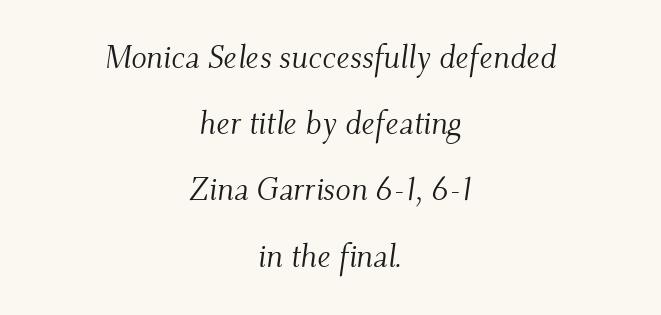
Only glyphs here, with clear space below each row. Are there feet on the stems? There are — it's a serif. You could fit nearly another row in the gap between these rows. Horizontal alignment here is central, giving a formal, balanced look. Tall strokes in this sample are angled rather than plumb.
